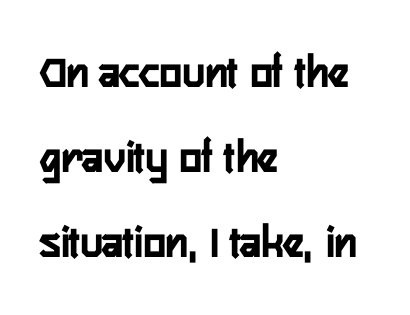
{"serif": "no", "italic": "no", "bold": "yes", "weight": "semibold", "width": "condensed", "stroke_contrast": "low", "x_height": "medium", "monospaced": "no", "underline": "no", "align": "left", "line_spacing_ratio": 1.81, "letter_spacing": "normal", "letter_spacing_em": 0.0, "glyph_px": 47}
